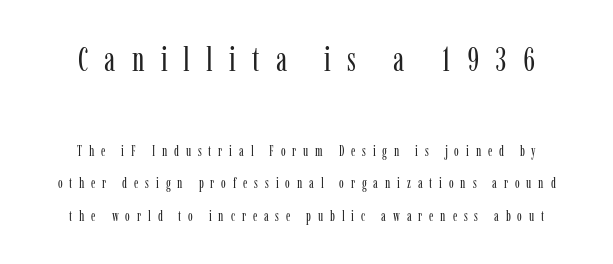
{"serif": "yes", "italic": "no", "bold": "no", "weight": "regular", "width": "condensed", "stroke_contrast": "low", "x_height": "medium", "monospaced": "no", "underline": "no", "line_spacing": "loose", "line_spacing_ratio": 2.32, "letter_spacing": "wide", "letter_spacing_em": 0.49, "larger_block": "first", "size_ratio": 2.36, "glyph_px": 33}
